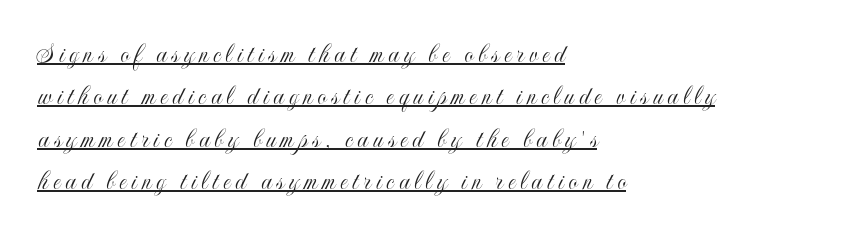
{"width": "condensed", "x_height": "small", "monospaced": "no", "underline": "yes", "align": "left", "line_spacing": "normal", "line_spacing_ratio": 1.51, "glyph_px": 28}
